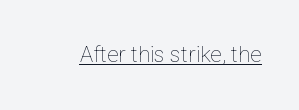
{"italic": "no", "bold": "no", "underline": "yes", "letter_spacing": "normal", "letter_spacing_em": 0.0, "glyph_px": 22}
